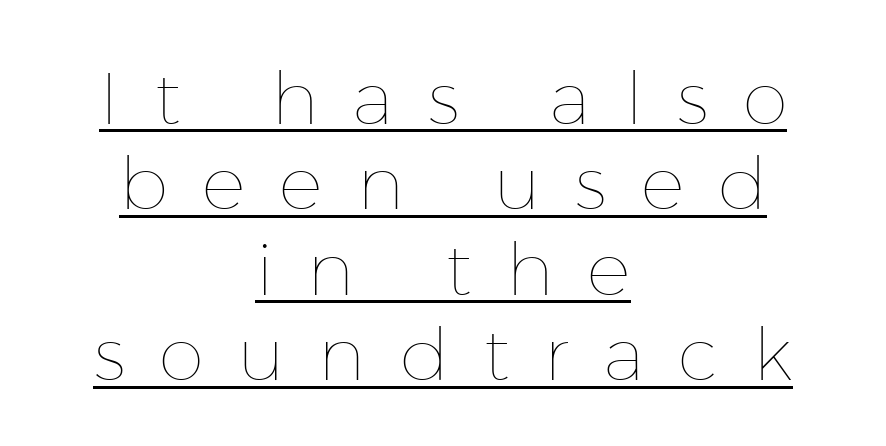
Weight: regular or lighter. Underlined type. Posture: vertical. Looks like regular typesetting: each glyph gets only the width it needs. The tracking jumps out immediately: characters are airy and widely separated.
